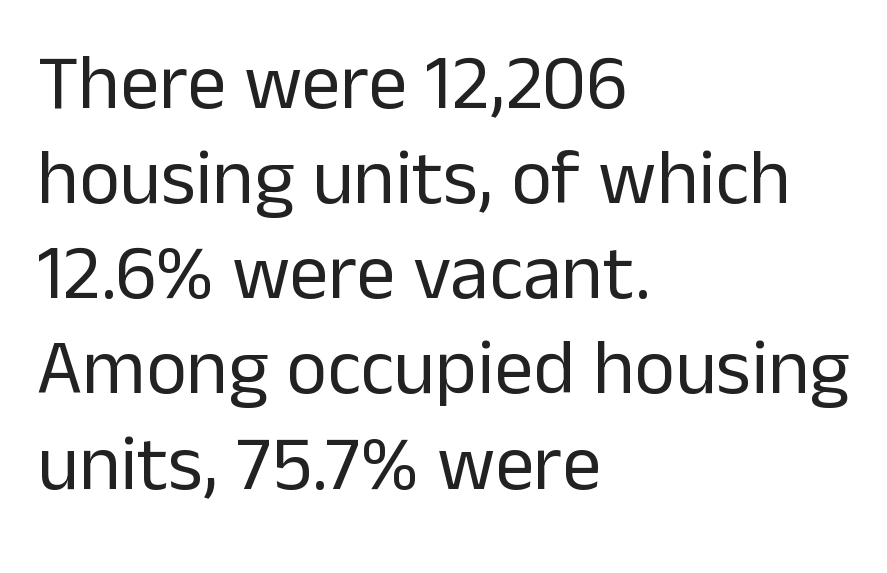
Q: Is the text bold? A: No.
Q: Is the text italic (slanted)? A: No, it is upright.
Q: Is the typeface a serif or a sans-serif typeface? A: Sans-serif.
Q: Is the text underlined? A: No.
Q: How is the paragraph aligned? A: Left-aligned.
Q: Is the spacing between letters normal or unusually wide? A: Normal.
Q: Width (condensed, normal, or wide)? A: Normal.
Q: Stroke contrast? A: Low.
Q: x-height? A: Medium.
Q: Monospaced? A: No.
